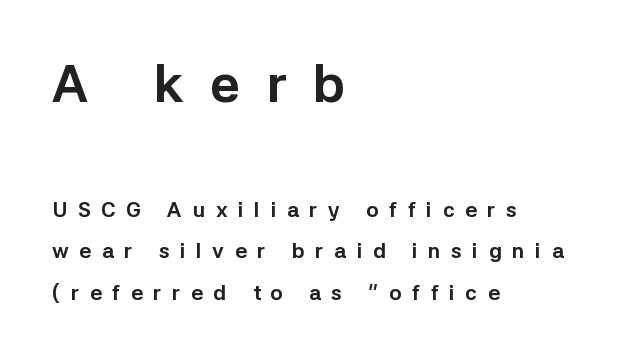
This rendering employs a face without finishing strokes, i.e., a sans-serif. Top chunk: large. Bottom chunk: small. This rendering widens character spacing well past its baseline value. Notice how the passage keeps a crisp vertical edge on the left only. Character widths vary here, with narrow letters taking less room than wide ones.
